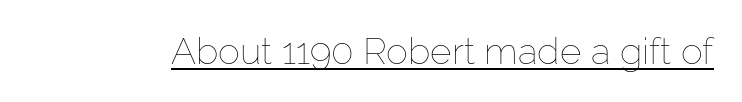
Q: Is the text bold? A: No.
Q: Is the text italic (slanted)? A: No, it is upright.
Q: Is the text underlined? A: Yes.
Q: Is the spacing between letters normal or unusually wide? A: Normal.
Q: Width (condensed, normal, or wide)? A: Normal.
Q: Stroke contrast? A: Low.
Q: x-height? A: Medium.
Q: Monospaced? A: No.
